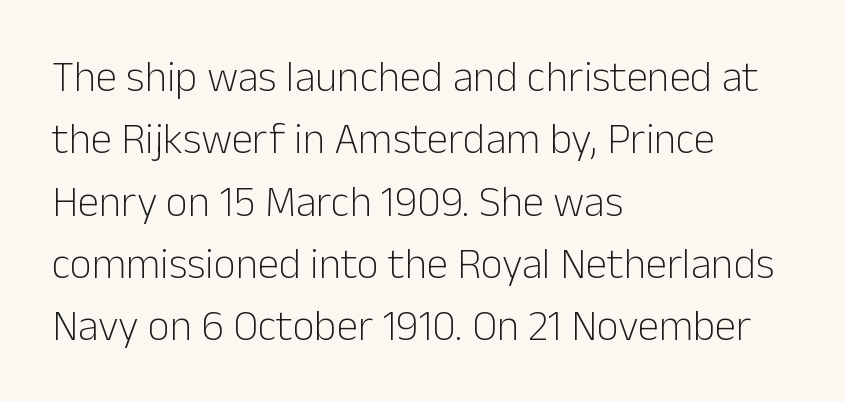
{"serif": "no", "italic": "no", "bold": "no", "weight": "light", "width": "normal", "stroke_contrast": "low", "x_height": "medium", "monospaced": "no", "underline": "no", "align": "left", "line_spacing": "normal", "line_spacing_ratio": 1.45, "letter_spacing": "normal", "letter_spacing_em": 0.0, "glyph_px": 43}
